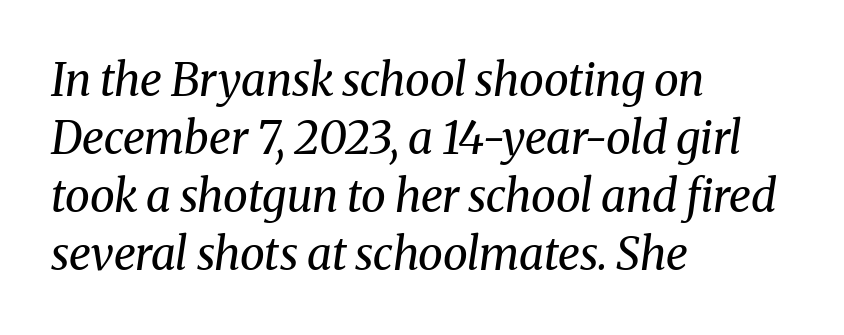
Type style note: has serifs. Think standard paragraph weight, or any step lighter than that. Letter spacing: default. The passage shown is not underscored anywhere. Observe the lean: these are italic letterforms.
